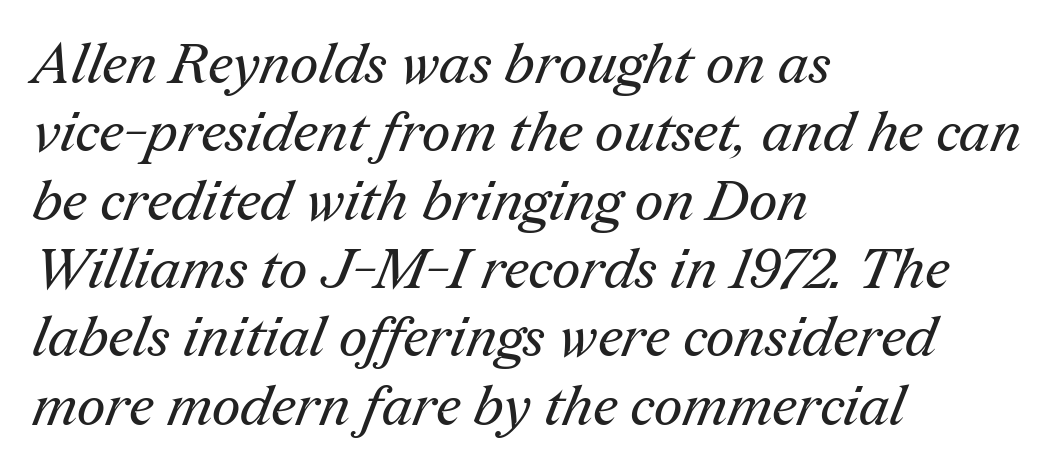
{"serif": "yes", "bold": "no", "weight": "regular", "width": "normal", "stroke_contrast": "medium", "x_height": "medium", "monospaced": "no", "underline": "no", "align": "left", "line_spacing_ratio": 1.22, "letter_spacing": "normal", "letter_spacing_em": 0.0, "glyph_px": 56}
